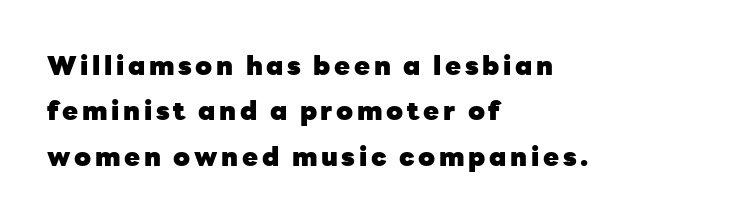
{"italic": "no", "bold": "yes", "underline": "no", "align": "left", "line_spacing_ratio": 1.75, "glyph_px": 26}
